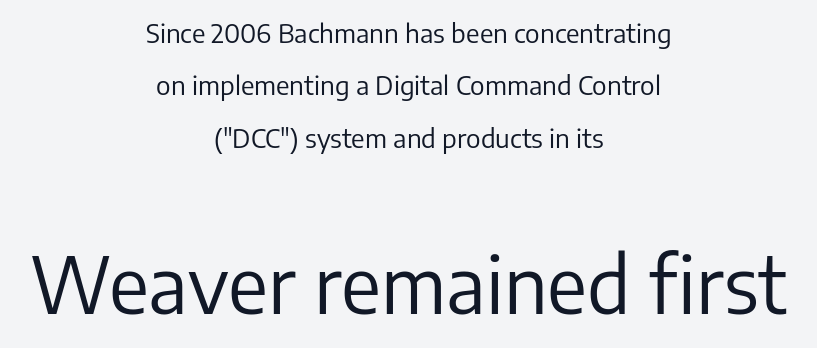
The letters carry no serifs — their stems end cleanly without finishing strokes. The passage shown is not underscored anywhere. You could not count columns in this text — the font is proportionally spaced. Stems here are at most as thick as an everyday book face.
